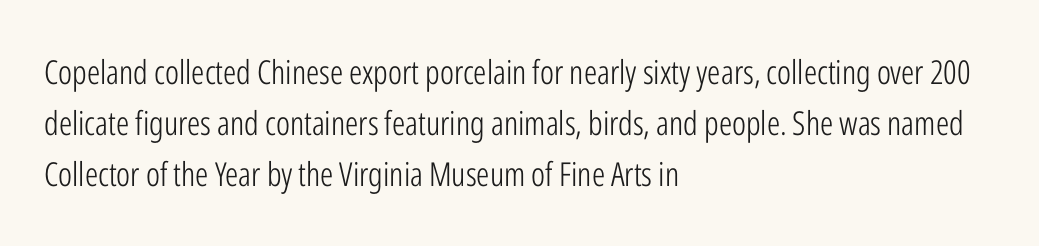
{"serif": "no", "italic": "no", "bold": "no", "weight": "light", "width": "condensed", "stroke_contrast": "low", "x_height": "medium", "monospaced": "no", "underline": "no", "align": "left", "line_spacing": "normal", "line_spacing_ratio": 1.54, "letter_spacing": "normal", "letter_spacing_em": 0.0, "glyph_px": 33}
